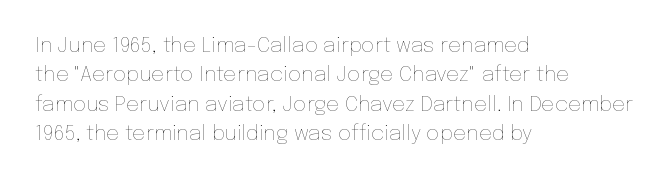
Q: Is the text bold? A: No.
Q: Is the text italic (slanted)? A: No, it is upright.
Q: Is the text underlined? A: No.
Q: How is the paragraph aligned? A: Left-aligned.
Q: Is the spacing between letters normal or unusually wide? A: Normal.
Q: Is the spacing between lines tight, normal or loose? A: Normal.
